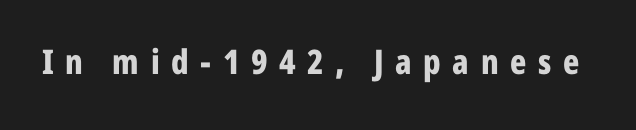
Q: Is the text bold? A: Yes.
Q: Is the text italic (slanted)? A: No, it is upright.
Q: Is the typeface a serif or a sans-serif typeface? A: Sans-serif.
Q: Is the text underlined? A: No.
Q: Is the spacing between letters normal or unusually wide? A: Unusually wide.
Q: Width (condensed, normal, or wide)? A: Condensed.
Q: Stroke contrast? A: Low.
Q: x-height? A: Medium.
Q: Monospaced? A: No.
